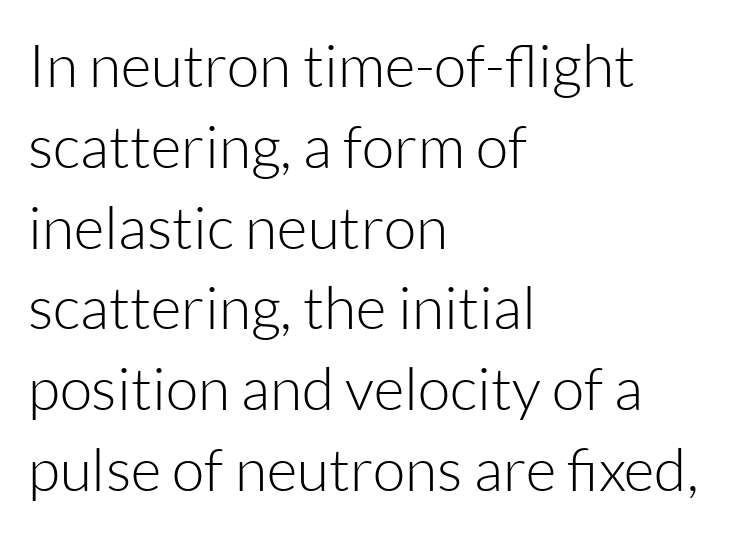
The string is rendered with underlining switched off. Glyph-to-glyph distance matches everyday printed text. Note the varied advance widths — an 'i' is clearly narrower than an 'm'. One-word summary of the alignment: left.
